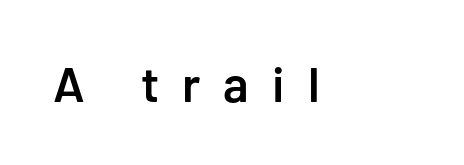
{"serif": "no", "italic": "no", "bold": "semi", "weight": "semibold", "width": "normal", "stroke_contrast": "low", "x_height": "medium", "monospaced": "no", "underline": "no", "align": "left", "letter_spacing": "wide", "letter_spacing_em": 0.47, "glyph_px": 49}
